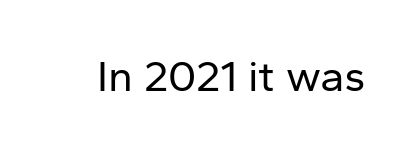
{"serif": "no", "italic": "no", "bold": "no", "weight": "regular", "width": "normal", "stroke_contrast": "low", "x_height": "medium", "monospaced": "no", "underline": "no", "letter_spacing": "normal", "letter_spacing_em": 0.0, "glyph_px": 44}
